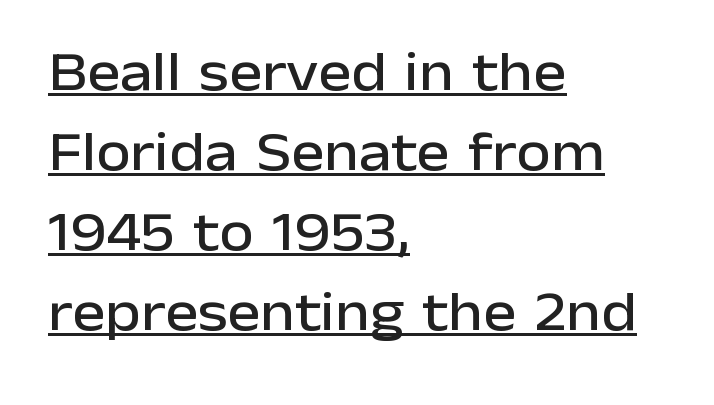
{"serif": "no", "italic": "no", "width": "normal", "stroke_contrast": "low", "x_height": "medium", "monospaced": "no", "underline": "yes", "align": "left", "line_spacing": "normal", "line_spacing_ratio": 1.43, "letter_spacing": "normal", "letter_spacing_em": 0.0, "glyph_px": 56}
